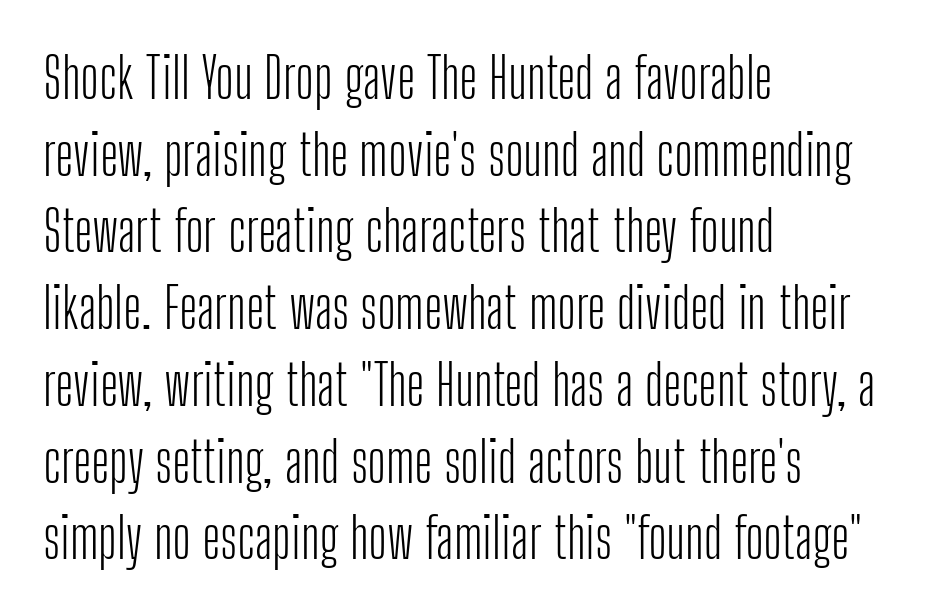
Q: Is the text bold? A: No.
Q: Is the text italic (slanted)? A: No, it is upright.
Q: Is the typeface a serif or a sans-serif typeface? A: Sans-serif.
Q: Is the text underlined? A: No.
Q: How is the paragraph aligned? A: Left-aligned.
Q: Is the spacing between letters normal or unusually wide? A: Normal.
Q: Is the spacing between lines tight, normal or loose? A: Normal.
Q: Width (condensed, normal, or wide)? A: Condensed.
Q: Stroke contrast? A: Low.
Q: x-height? A: Medium.
Q: Monospaced? A: No.
